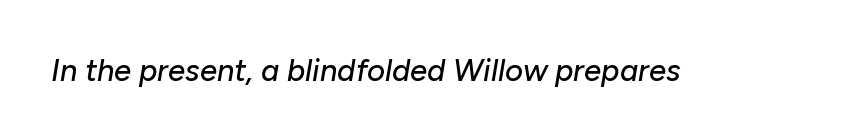
The image shows 31 px text type, italic (leaning right); set normal letter spacing, not underlined; low stroke contrast and a medium x-height.
